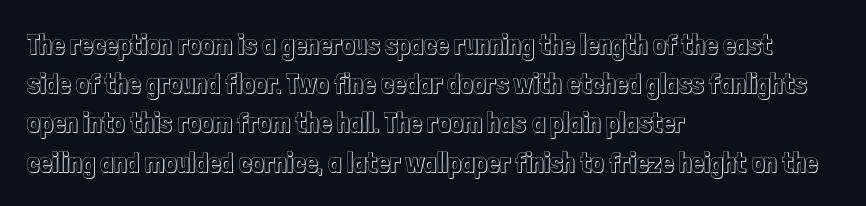
Q: Is the text italic (slanted)? A: No, it is upright.
Q: Is the text underlined? A: No.
Q: How is the paragraph aligned? A: Left-aligned.
Q: Is the spacing between letters normal or unusually wide? A: Normal.
Q: Is the spacing between lines tight, normal or loose? A: Normal.
Q: Width (condensed, normal, or wide)? A: Condensed.
Q: x-height? A: Medium.
Q: Monospaced? A: No.
